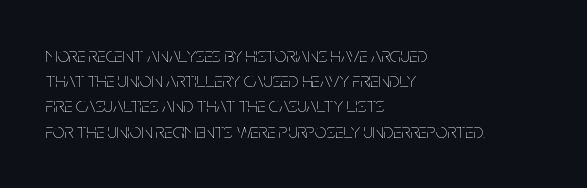
The image shows 21 px text type, upright; set left-aligned, line spacing 1.2x, normal letter spacing, not underlined.
